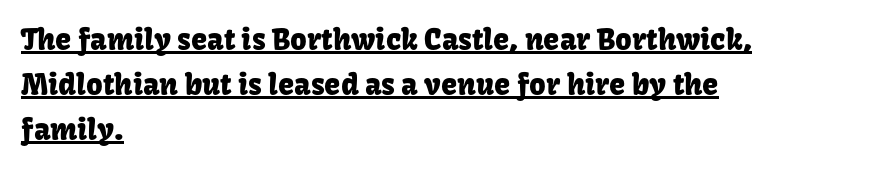
{"serif": "no", "italic": "no", "width": "normal", "stroke_contrast": "low", "x_height": "medium", "monospaced": "no", "underline": "yes", "align": "left", "line_spacing": "normal", "line_spacing_ratio": 1.55, "letter_spacing": "normal", "letter_spacing_em": 0.0, "glyph_px": 29}
